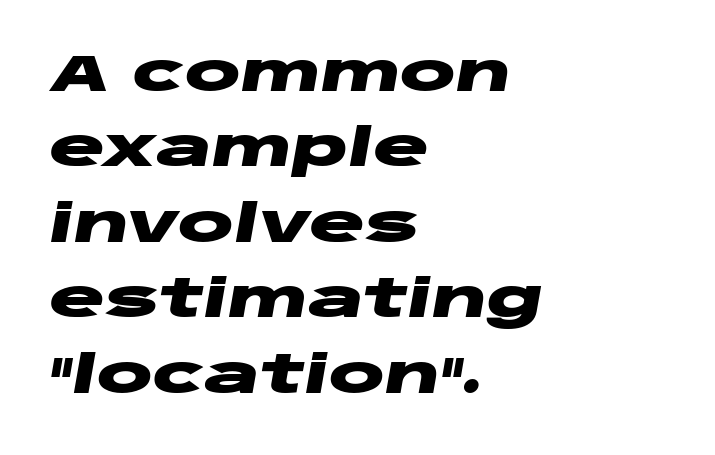
{"italic": "yes", "lean": "right", "slant_degrees": 10, "bold": "yes", "weight": "heavy", "width": "wide", "stroke_contrast": "low", "x_height": "large", "monospaced": "no", "underline": "no", "align": "left", "line_spacing": "normal", "line_spacing_ratio": 1.45, "letter_spacing": "normal", "letter_spacing_em": 0.0, "glyph_px": 52}
